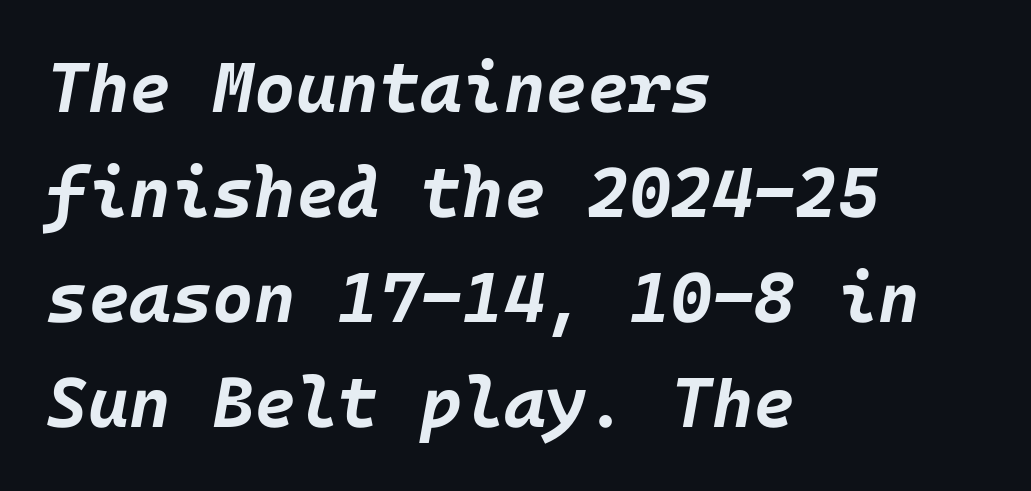
{"italic": "yes", "lean": "right", "slant_degrees": 10, "bold": "yes", "weight": "bold", "width": "normal", "stroke_contrast": "low", "x_height": "large", "underline": "no", "align": "left", "line_spacing": "normal", "line_spacing_ratio": 1.48, "letter_spacing": "normal", "letter_spacing_em": 0.0, "glyph_px": 71}
